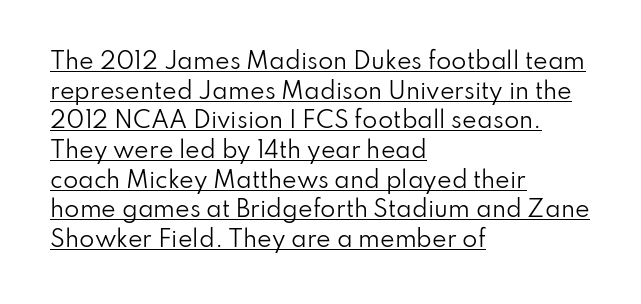
The image shows 22 px text type, upright; set left-aligned, normal line spacing (1.35x), normal letter spacing, underlined.
